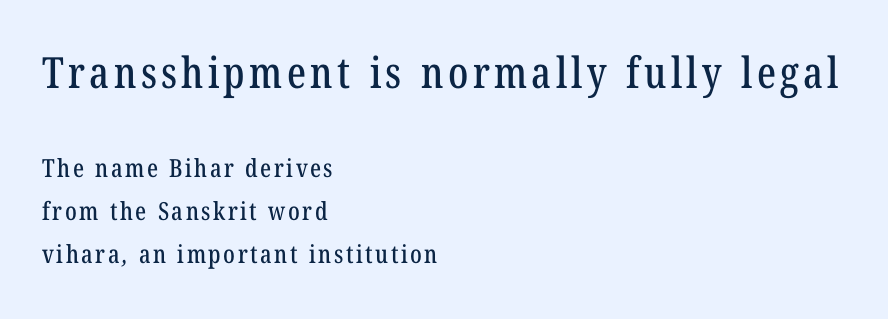
{"serif": "yes", "width": "condensed", "stroke_contrast": "low", "x_height": "medium", "monospaced": "no", "underline": "no", "align": "left", "line_spacing_ratio": 1.72, "larger_block": "first", "size_ratio": 1.72, "glyph_px": 43}
